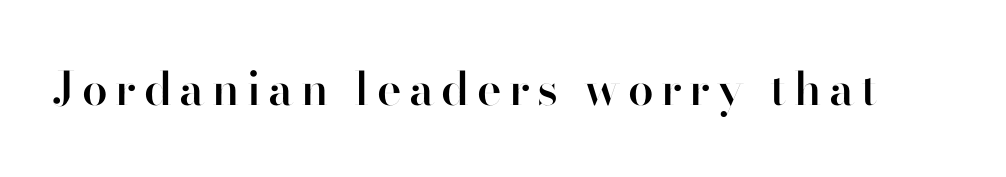
The image shows 46 px semibold sans-serif type, upright; set not underlined; high stroke contrast and a small x-height.
